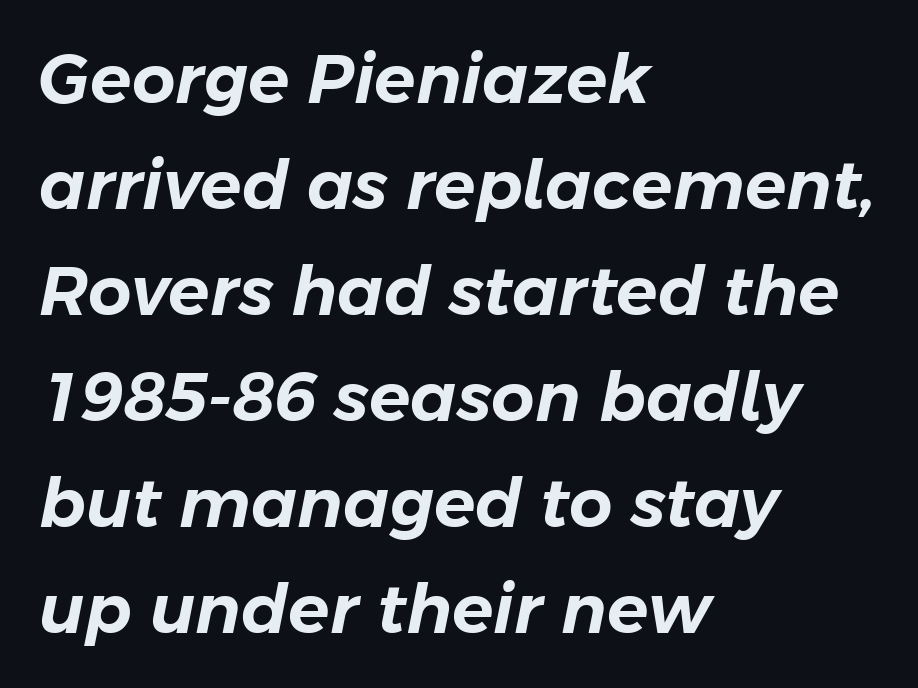
Observe the ordinary spacing: letters are neighbours, not strangers. Is the type slanted? Yes — the strokes lean at a clear angle. Is this a fixed-width face? No — the glyphs have proportional, varying widths. Unmarked baselines from the first word to the last. The passage shown stacks its lines at a standard gap. Short and long lines alike share a common starting point at left.
